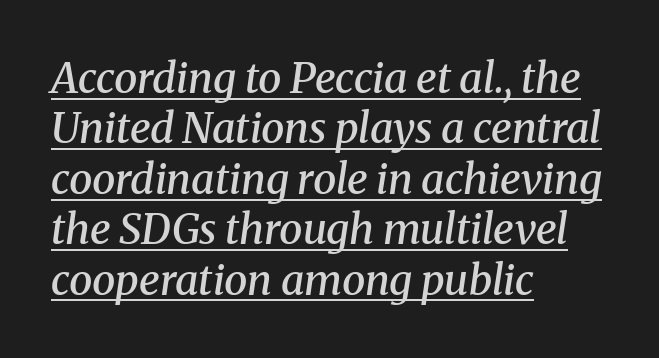
{"serif": "yes", "italic": "yes", "lean": "right", "slant_degrees": 8, "bold": "semi", "weight": "semibold", "width": "normal", "stroke_contrast": "medium", "x_height": "medium", "monospaced": "no", "underline": "yes", "align": "left", "line_spacing_ratio": 1.2, "letter_spacing": "normal", "letter_spacing_em": 0.0, "glyph_px": 42}
